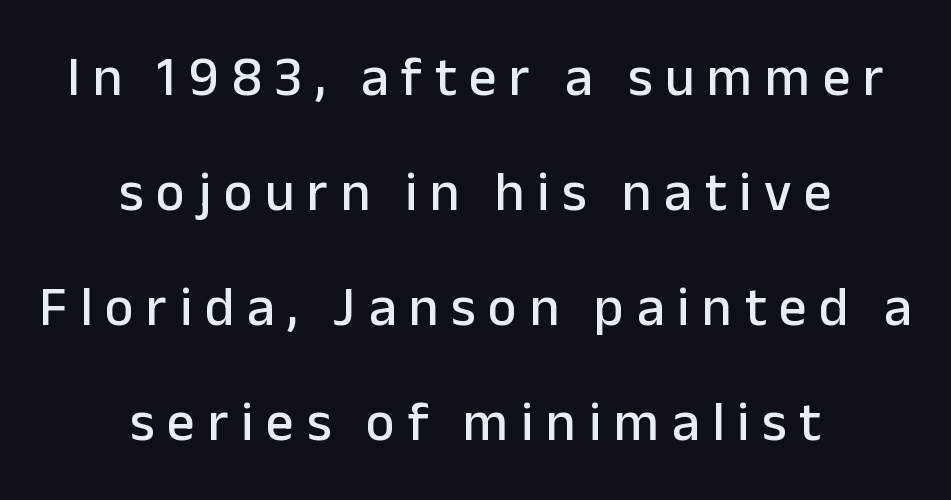
Q: Is the text italic (slanted)? A: No, it is upright.
Q: Is the typeface a serif or a sans-serif typeface? A: Sans-serif.
Q: Is the text underlined? A: No.
Q: How is the paragraph aligned? A: Centered.
Q: Is the spacing between letters normal or unusually wide? A: Unusually wide.
Q: Is the spacing between lines tight, normal or loose? A: Loose.
Q: Width (condensed, normal, or wide)? A: Normal.
Q: Stroke contrast? A: Low.
Q: x-height? A: Medium.
Q: Monospaced? A: No.
